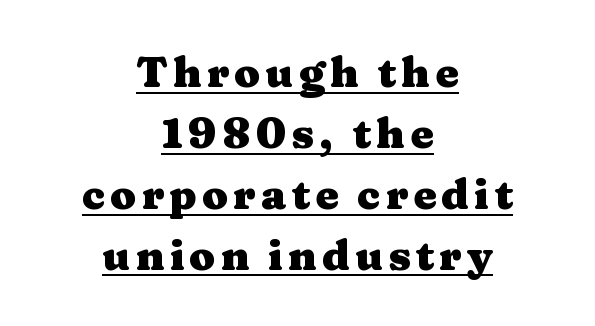
Q: Is the text bold? A: Yes.
Q: Is the text italic (slanted)? A: No, it is upright.
Q: Is the typeface a serif or a sans-serif typeface? A: Serif.
Q: Is the text underlined? A: Yes.
Q: How is the paragraph aligned? A: Centered.
Q: Is the spacing between lines tight, normal or loose? A: Normal.
Q: Width (condensed, normal, or wide)? A: Wide.
Q: Stroke contrast? A: Medium.
Q: x-height? A: Medium.
Q: Monospaced? A: No.
